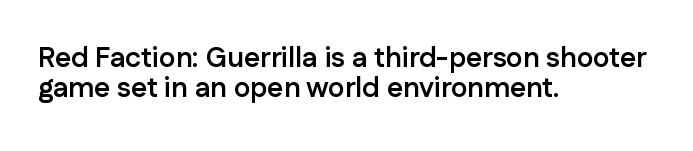
Q: Is the text bold? A: Yes.
Q: Is the text italic (slanted)? A: No, it is upright.
Q: Is the typeface a serif or a sans-serif typeface? A: Sans-serif.
Q: Is the text underlined? A: No.
Q: How is the paragraph aligned? A: Left-aligned.
Q: Is the spacing between letters normal or unusually wide? A: Normal.
Q: Is the spacing between lines tight, normal or loose? A: Tight.
Q: Width (condensed, normal, or wide)? A: Normal.
Q: Stroke contrast? A: Low.
Q: x-height? A: Medium.
Q: Monospaced? A: No.
